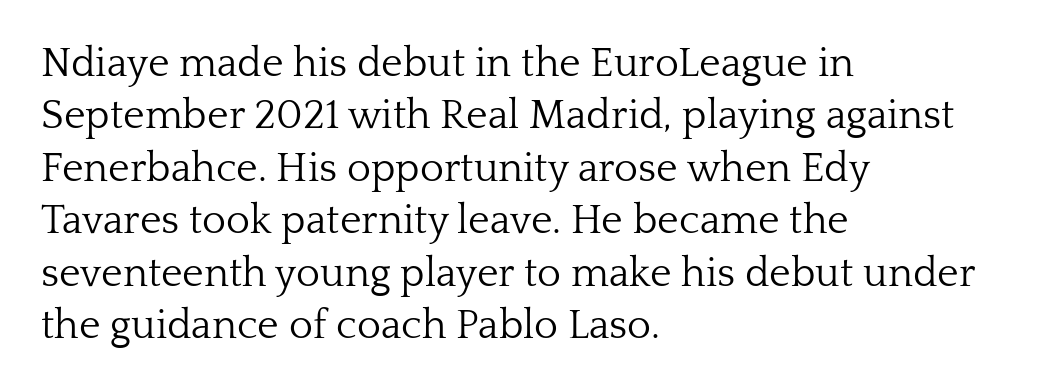
The image shows 41 px light serif type, upright; set left-aligned, normal line spacing (1.28x), normal letter spacing, not underlined; low stroke contrast and a medium x-height.
